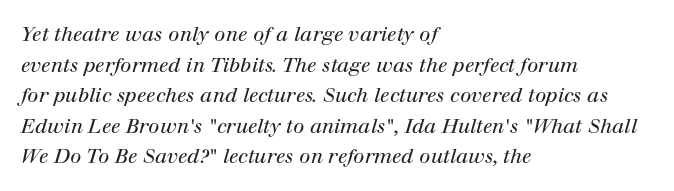
Q: Is the text bold? A: No.
Q: Is the text italic (slanted)? A: Yes, it leans right by about 12 degrees.
Q: Is the text underlined? A: No.
Q: How is the paragraph aligned? A: Left-aligned.
Q: Is the spacing between letters normal or unusually wide? A: Normal.
Q: Is the spacing between lines tight, normal or loose? A: Normal.
